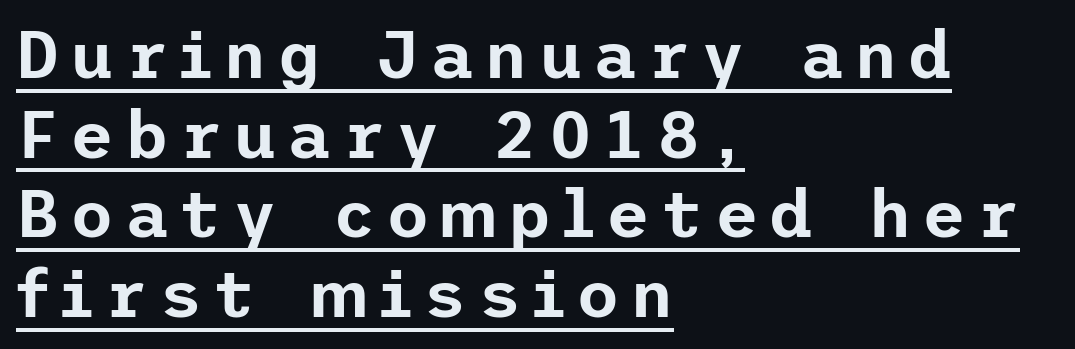
The image shows 67 px sans-serif type, upright; set left-aligned, line spacing 1.19x, underlined; low stroke contrast and a medium x-height.
